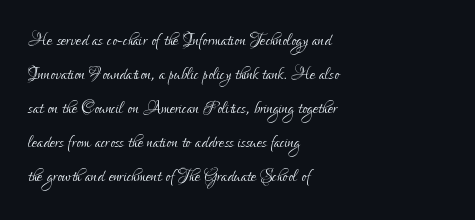
Q: Is the text bold? A: No.
Q: Is the text italic (slanted)? A: Yes.
Q: Is the text underlined? A: No.
Q: How is the paragraph aligned? A: Left-aligned.
Q: Is the spacing between letters normal or unusually wide? A: Normal.
Q: Is the spacing between lines tight, normal or loose? A: Normal.
